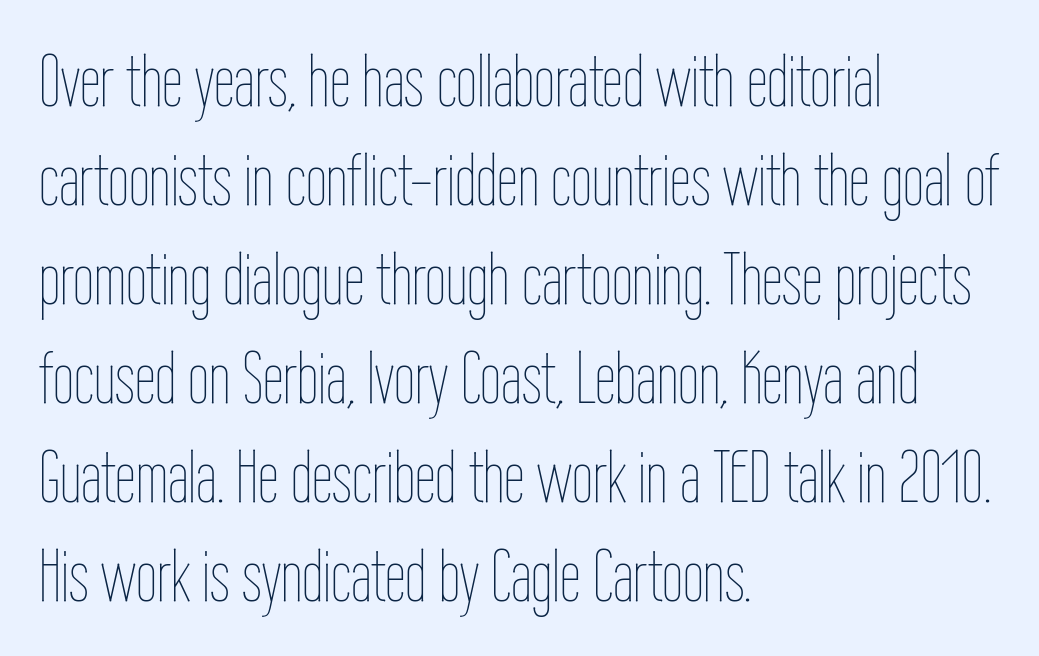
The gap between lines stays unmarked. Caption: standard tracking, unaltered. Is the stroke heavy? The answer is a plain regular-or-lighter. Spacing verdict: proportional, widths tailored to each character.
